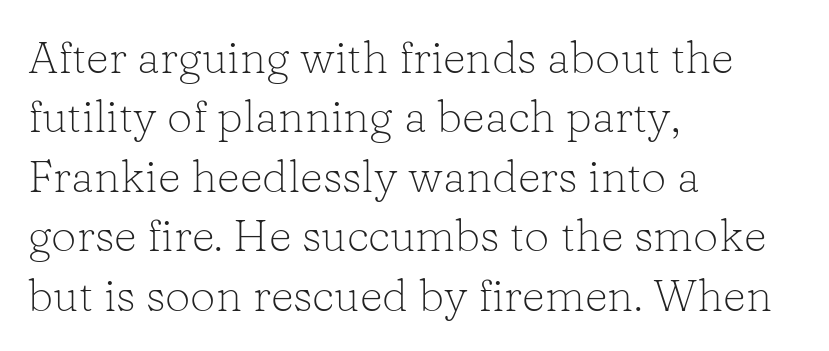
The image shows 45 px light serif type, upright; set left-aligned, normal line spacing (1.32x), normal letter spacing, not underlined; low stroke contrast and a medium x-height.
